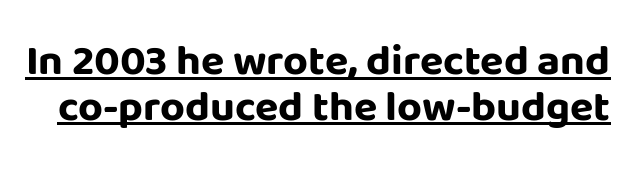
Q: Is the text bold? A: Yes.
Q: Is the text italic (slanted)? A: No, it is upright.
Q: Is the typeface a serif or a sans-serif typeface? A: Sans-serif.
Q: Is the text underlined? A: Yes.
Q: Is the spacing between letters normal or unusually wide? A: Normal.
Q: Is the spacing between lines tight, normal or loose? A: Tight.
Q: Width (condensed, normal, or wide)? A: Normal.
Q: Stroke contrast? A: Low.
Q: x-height? A: Large.
Q: Monospaced? A: No.
